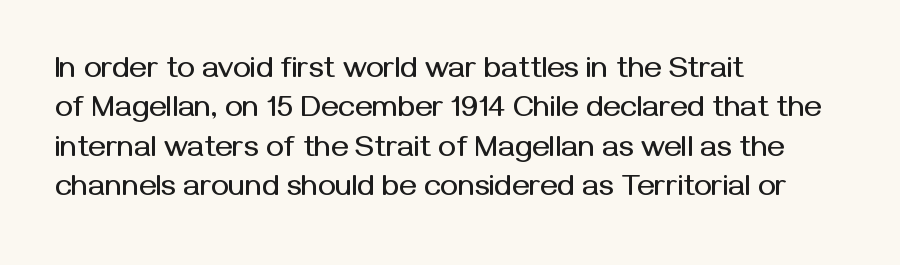
The image shows 30 px sans-serif type, upright; set left-aligned, normal line spacing (1.31x), normal letter spacing, not underlined; medium stroke contrast and a medium x-height.
